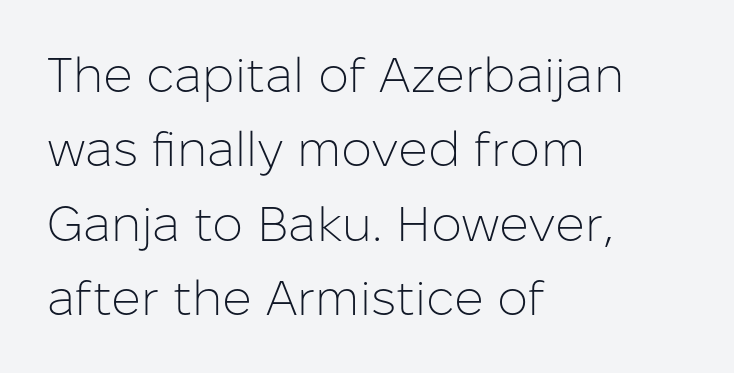
Descenders are the only things crossing below the line. The passage shown is typed in a proportional face where columns would drift. The letterforms sit at book weight or below. What stands out about the letter spacing? Nothing — it is the standard amount.
